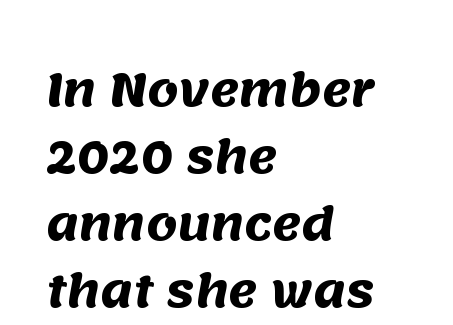
{"serif": "no", "bold": "yes", "weight": "heavy", "width": "normal", "stroke_contrast": "medium", "x_height": "large", "monospaced": "no", "underline": "no", "align": "left", "line_spacing": "normal", "line_spacing_ratio": 1.52, "letter_spacing": "normal", "letter_spacing_em": 0.0, "glyph_px": 44}
